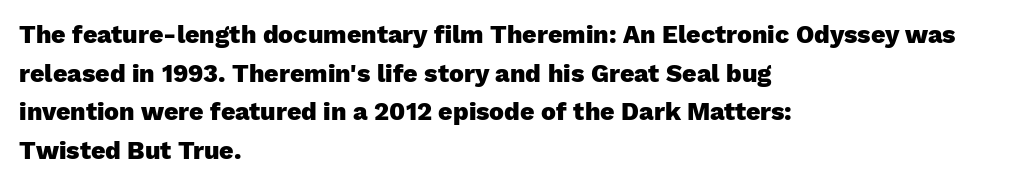
{"italic": "no", "bold": "yes", "underline": "no", "align": "left", "line_spacing": "normal", "line_spacing_ratio": 1.55, "letter_spacing": "normal", "letter_spacing_em": 0.0, "glyph_px": 25}
